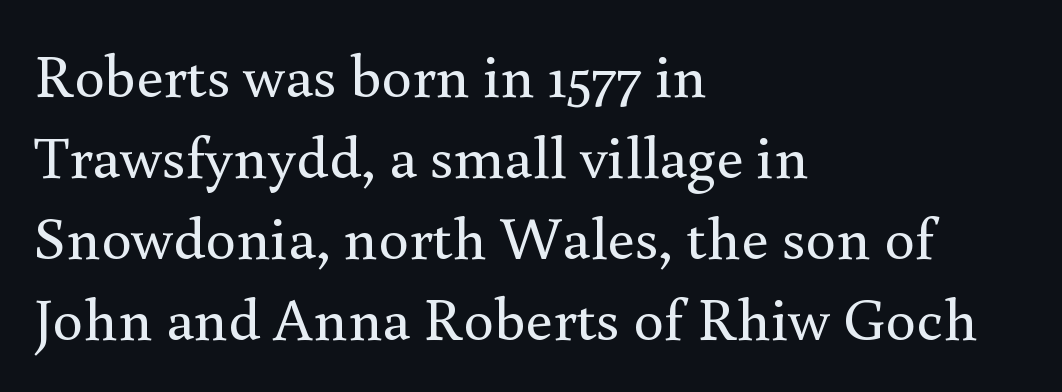
Q: Is the text bold? A: No.
Q: Is the text italic (slanted)? A: No, it is upright.
Q: Is the typeface a serif or a sans-serif typeface? A: Serif.
Q: Is the text underlined? A: No.
Q: How is the paragraph aligned? A: Left-aligned.
Q: Is the spacing between letters normal or unusually wide? A: Normal.
Q: Is the spacing between lines tight, normal or loose? A: Normal.
Q: Width (condensed, normal, or wide)? A: Normal.
Q: x-height? A: Small.
Q: Monospaced? A: No.
